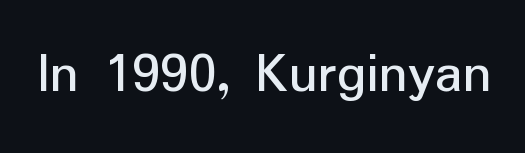
Style check: upright. There is no visible air inserted between adjacent glyphs. Regarding serifs, this sample does without them. Each letter keeps its own natural width here, so spacing adapts to shape. A bare baseline throughout the passage.
